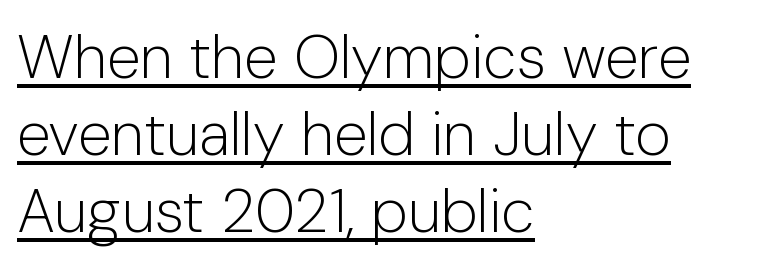
Decoration check: the copy is underlined. Caption: standard tracking, unaltered. Upright lettering throughout. Is this a fixed-width face? No — the glyphs have proportional, varying widths.
